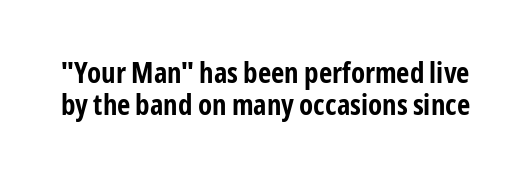
The image shows 29 px bold, condensed sans-serif type, upright; set tight line spacing (1.1x), normal letter spacing, not underlined; low stroke contrast and a medium x-height.
